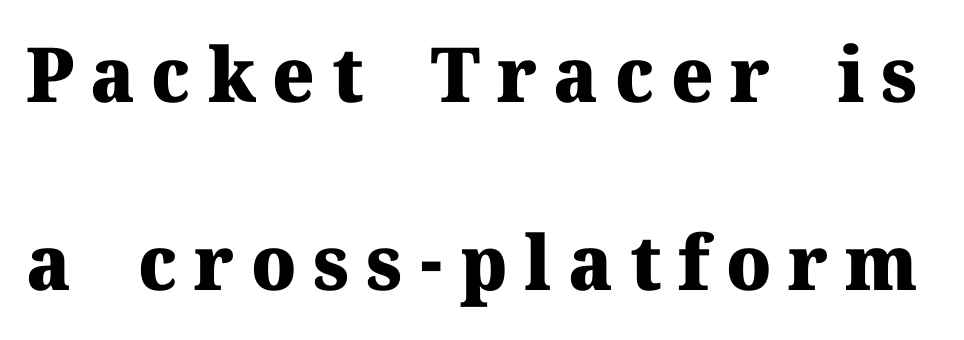
Characters remain perfectly vertical along every line. Loosely led — the rows are spread out. Is this a fixed-width face? No — the glyphs have proportional, varying widths. How are the letters spaced? Widely, with obvious added tracking.
